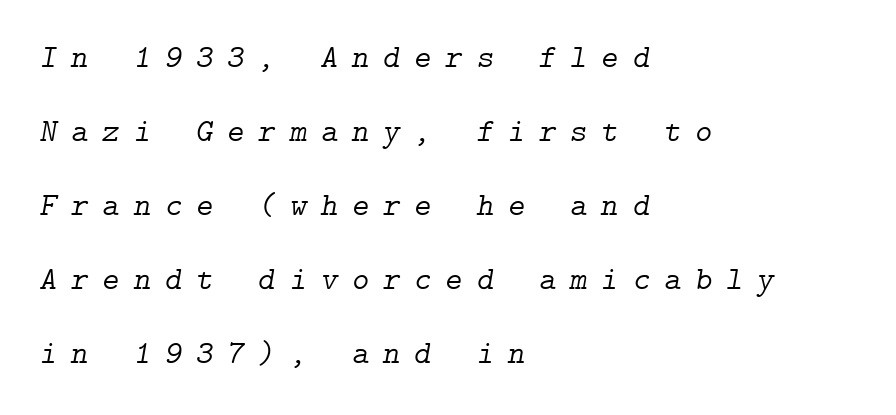
Loosely led — the rows are spread out. Descenders are the only things crossing below the line. This sample uses an oblique cut, with every glyph tilted off the vertical. The text block is weighted toward the left margin, trailing off unevenly rightward.
